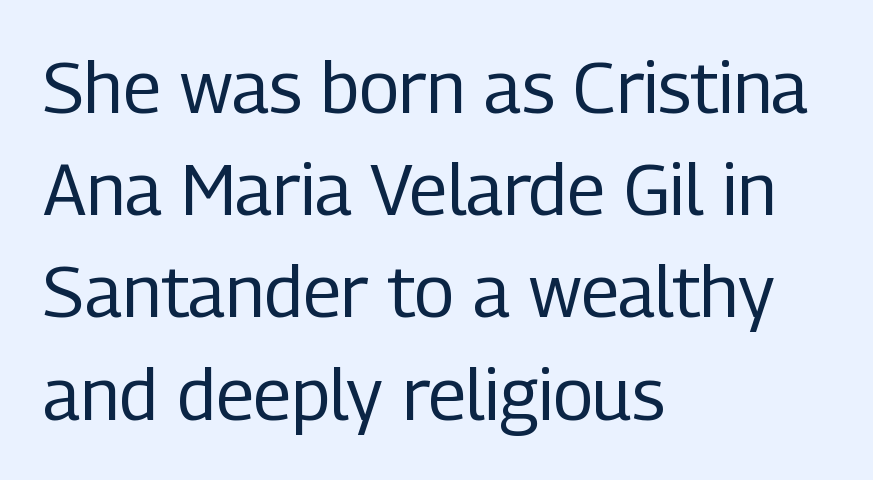
{"serif": "no", "italic": "no", "bold": "no", "weight": "regular", "width": "condensed", "stroke_contrast": "low", "x_height": "medium", "monospaced": "no", "underline": "no", "align": "left", "line_spacing": "normal", "line_spacing_ratio": 1.42, "letter_spacing": "normal", "letter_spacing_em": 0.0, "glyph_px": 72}
